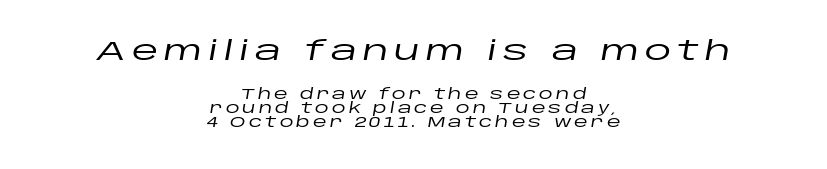
Reading down the column, the eye jumps only a short way to each next line. Teacher's note: observe the equal gaps on both sides — that is centered alignment. The initial chunk of copy outweighs the following chunk in type size. Words appear elongated and porous because spacing is wide.
